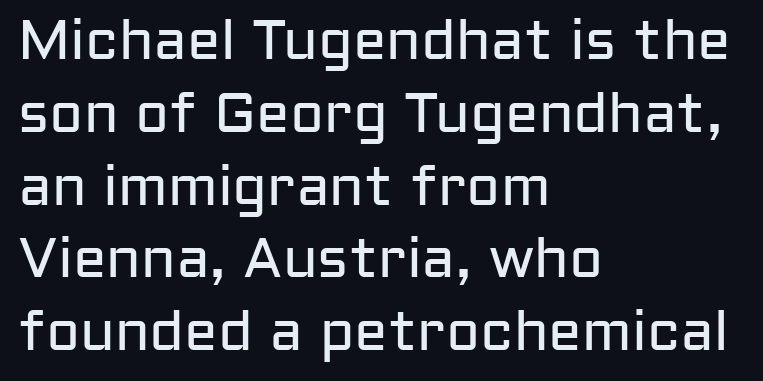
The gap between lines stays unmarked. Does the type have serifs? No, each stem ends abruptly. This sample uses plain, unmodified letter spacing. The rows are spaced the way most documents space them. Bold? No — there's no thickening of the strokes.
